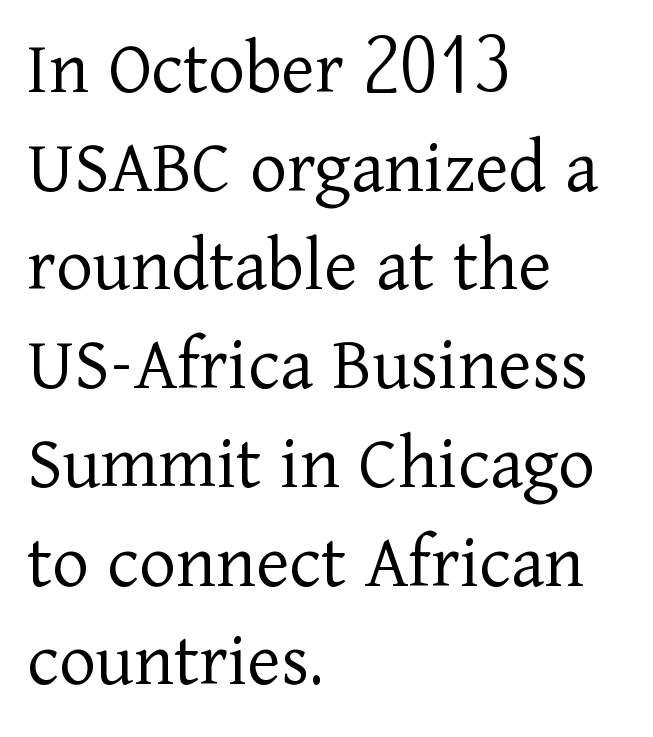
Q: Is the text bold? A: No.
Q: Is the text italic (slanted)? A: No, it is upright.
Q: Is the typeface a serif or a sans-serif typeface? A: Serif.
Q: Is the text underlined? A: No.
Q: How is the paragraph aligned? A: Left-aligned.
Q: Is the spacing between letters normal or unusually wide? A: Normal.
Q: Is the spacing between lines tight, normal or loose? A: Normal.
Q: Width (condensed, normal, or wide)? A: Normal.
Q: Stroke contrast? A: Low.
Q: x-height? A: Medium.
Q: Monospaced? A: No.
